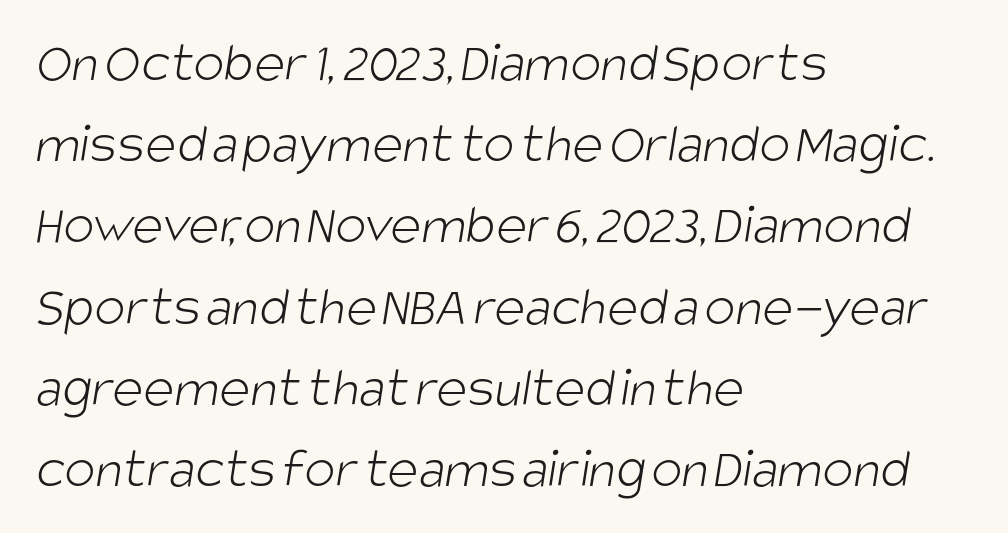
The image shows 58 px light, condensed sans-serif type; set left-aligned, normal line spacing (1.4x), normal letter spacing, not underlined; low stroke contrast and a large x-height.
